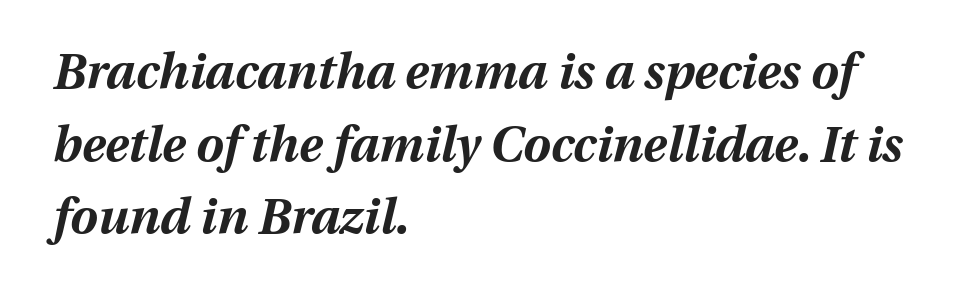
The image shows 49 px bold type, italic (leaning right); set left-aligned, normal line spacing (1.48x), normal letter spacing, not underlined; medium stroke contrast and a medium x-height.
